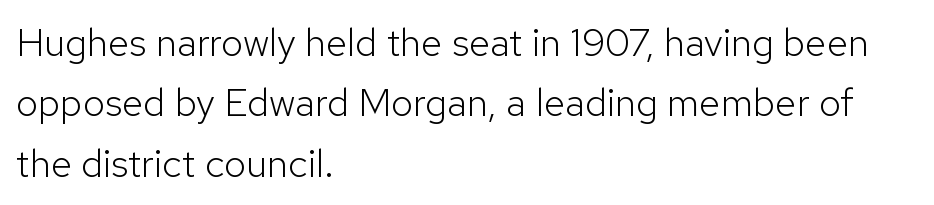
{"serif": "no", "italic": "no", "bold": "no", "weight": "light", "width": "normal", "stroke_contrast": "low", "x_height": "medium", "monospaced": "no", "underline": "no", "align": "left", "line_spacing": "normal", "line_spacing_ratio": 1.55, "letter_spacing": "normal", "letter_spacing_em": 0.0, "glyph_px": 39}
